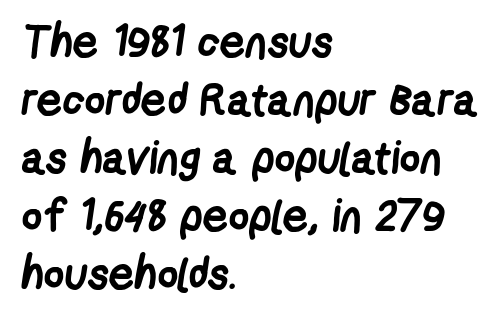
{"serif": "no", "bold": "yes", "weight": "semibold", "width": "condensed", "stroke_contrast": "low", "x_height": "medium", "monospaced": "no", "underline": "no", "align": "left", "line_spacing": "normal", "line_spacing_ratio": 1.29, "letter_spacing": "normal", "letter_spacing_em": 0.0, "glyph_px": 45}
